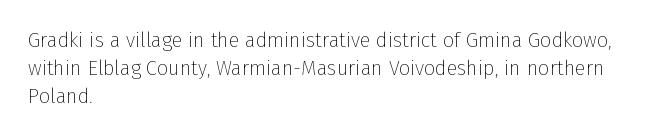
The image shows 20 px text type, upright; set left-aligned, normal line spacing (1.41x), normal letter spacing, not underlined.
